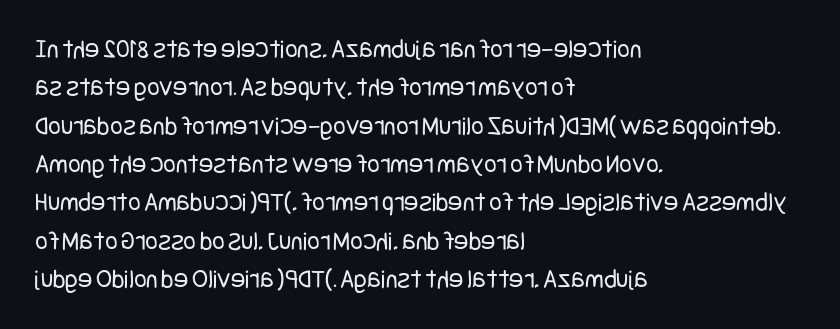
Q: Is the text bold? A: No.
Q: Is the text italic (slanted)? A: No, it is upright.
Q: Is the text underlined? A: No.
Q: How is the paragraph aligned? A: Left-aligned.
Q: Is the spacing between letters normal or unusually wide? A: Normal.
Q: Is the spacing between lines tight, normal or loose? A: Normal.
